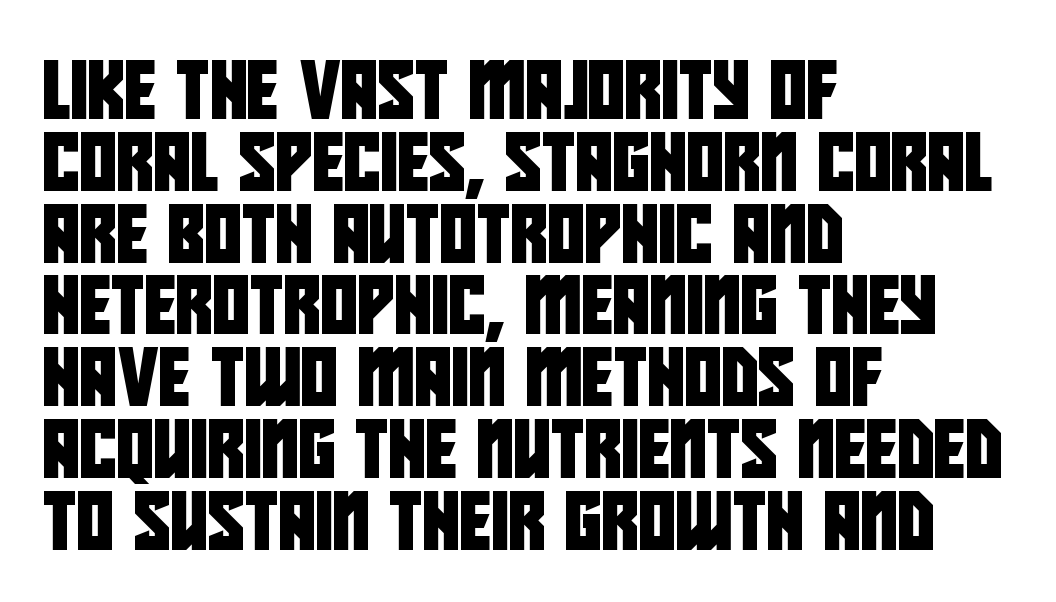
{"serif": "no", "width": "condensed", "stroke_contrast": "low", "x_height": "large", "monospaced": "no", "underline": "no", "align": "left", "line_spacing": "normal", "line_spacing_ratio": 1.26, "letter_spacing": "normal", "letter_spacing_em": 0.0, "glyph_px": 57}
